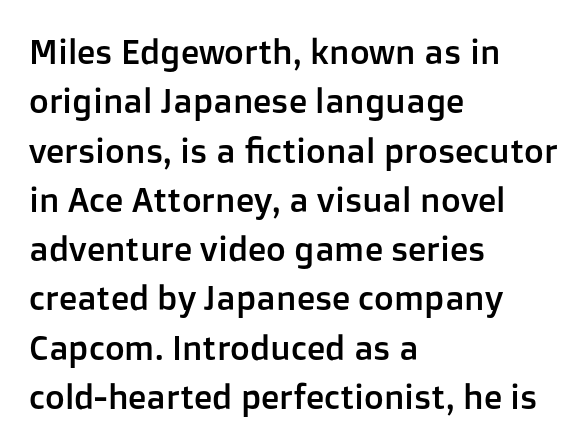
Q: Is the text italic (slanted)? A: No, it is upright.
Q: Is the typeface a serif or a sans-serif typeface? A: Sans-serif.
Q: Is the text underlined? A: No.
Q: How is the paragraph aligned? A: Left-aligned.
Q: Is the spacing between letters normal or unusually wide? A: Normal.
Q: Is the spacing between lines tight, normal or loose? A: Normal.
Q: Width (condensed, normal, or wide)? A: Normal.
Q: Stroke contrast? A: Low.
Q: x-height? A: Medium.
Q: Monospaced? A: No.
